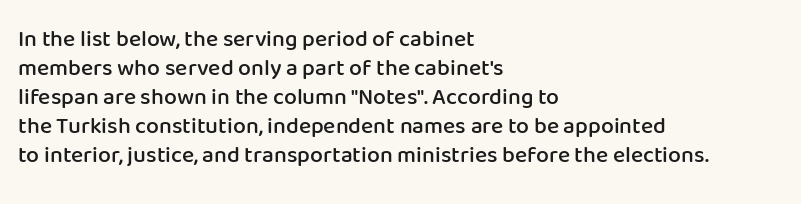
{"italic": "no", "bold": "semi", "underline": "no", "align": "left", "line_spacing": "normal", "line_spacing_ratio": 1.26, "letter_spacing": "normal", "letter_spacing_em": 0.0, "glyph_px": 23}
